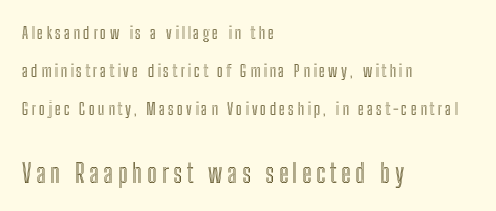
{"italic": "no", "underline": "no", "align": "left", "line_spacing": "loose", "line_spacing_ratio": 2.23, "larger_block": "second", "size_ratio": 1.53, "glyph_px": 26}
